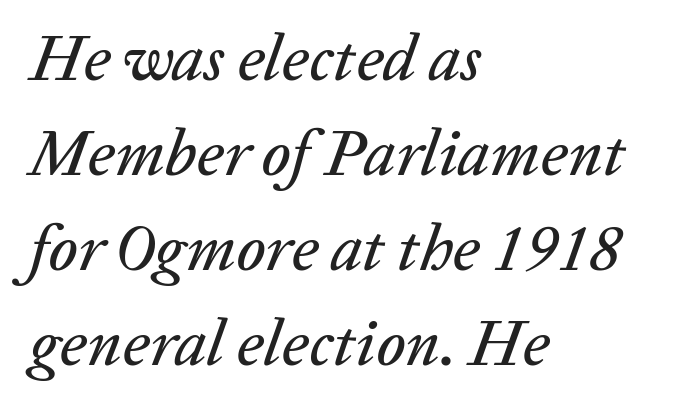
{"italic": "yes", "lean": "right", "slant_degrees": 20, "width": "normal", "stroke_contrast": "low", "x_height": "medium", "monospaced": "no", "underline": "no", "align": "left", "line_spacing": "normal", "line_spacing_ratio": 1.46, "letter_spacing": "normal", "letter_spacing_em": 0.0, "glyph_px": 65}
